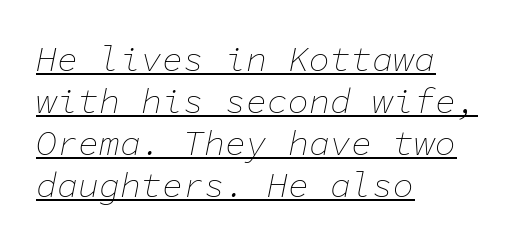
The font is comparable to plain body text, perhaps lighter. The paragraph shown leans on its left margin. Glance below the letters and you will spot a drawn line. Fixed-width glyphs throughout — classic coding-font behaviour. The passage shown has conventional tracking throughout. This is oblique type, the kind used for emphasis or titles.
